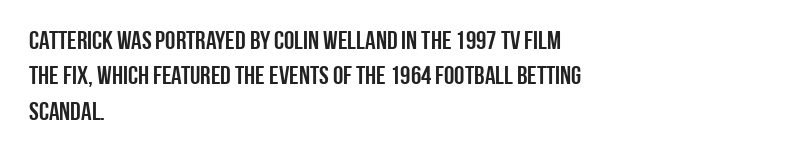
The image shows 26 px text type, upright; set left-aligned, normal line spacing (1.36x), normal letter spacing, not underlined.
